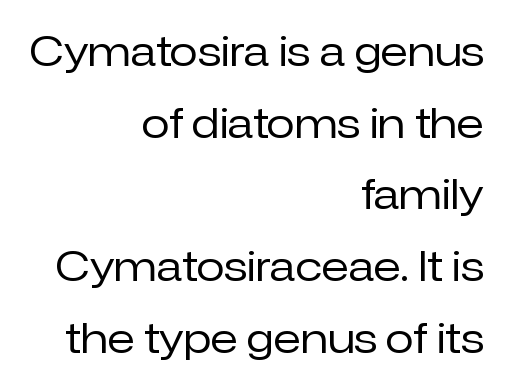
{"serif": "no", "italic": "no", "bold": "no", "weight": "regular", "width": "normal", "stroke_contrast": "low", "x_height": "medium", "monospaced": "no", "underline": "no", "align": "right", "line_spacing_ratio": 1.75, "letter_spacing": "normal", "letter_spacing_em": 0.0, "glyph_px": 41}
